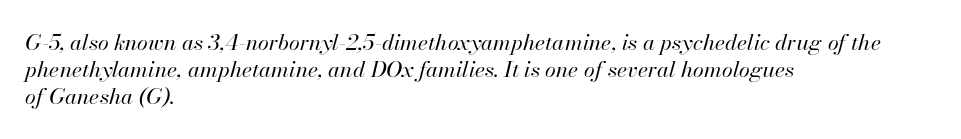
{"italic": "yes", "lean": "right", "slant_degrees": 13, "bold": "no", "underline": "no", "align": "left", "line_spacing_ratio": 1.23, "letter_spacing": "normal", "letter_spacing_em": 0.0, "glyph_px": 22}
